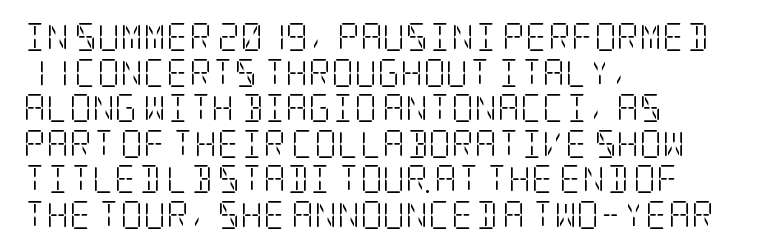
The glyphs in this specimen are seriffed. The specimen reads as upright at a glance. This sample is left-justified, so line endings fall wherever the words run out. Between one letter and the next there's only the usual sliver of space. Check under the words: just untouched page. No heavy texture on the line: the type isn't bold.
